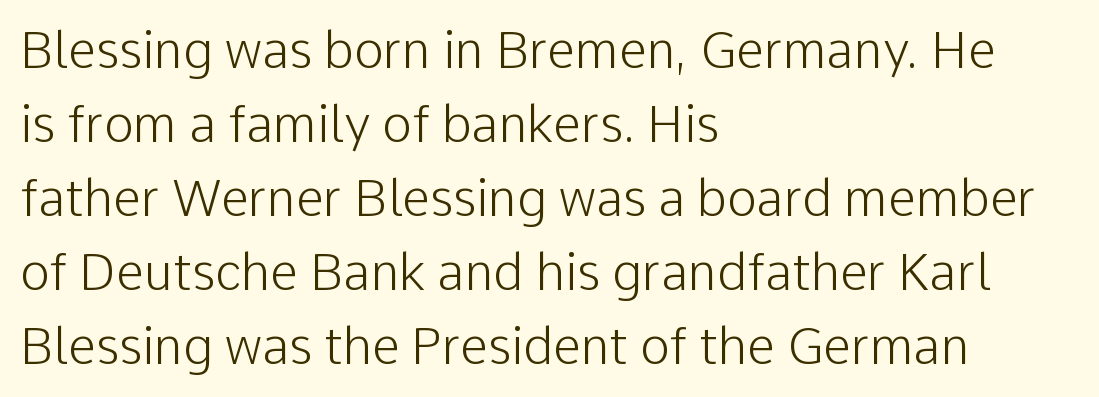
The image shows 50 px light sans-serif type, upright; set left-aligned, normal line spacing (1.48x), normal letter spacing, not underlined; low stroke contrast and a medium x-height.
